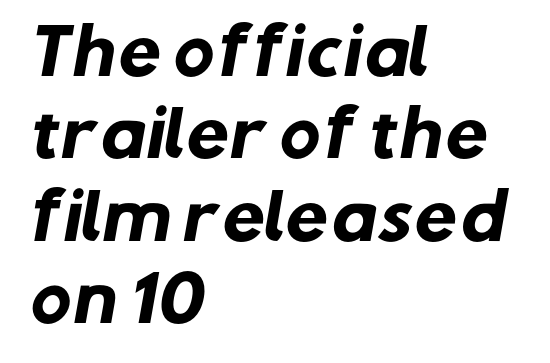
{"serif": "no", "bold": "yes", "weight": "heavy", "width": "normal", "stroke_contrast": "low", "x_height": "medium", "monospaced": "no", "underline": "no", "align": "left", "line_spacing": "normal", "line_spacing_ratio": 1.33, "letter_spacing": "normal", "letter_spacing_em": 0.0, "glyph_px": 62}
